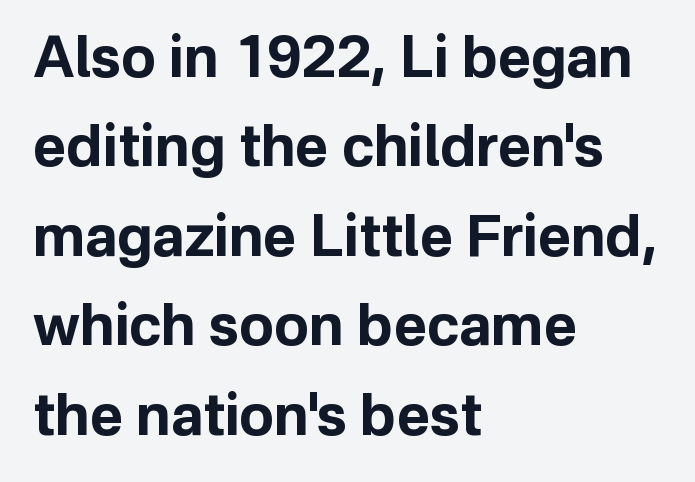
Q: Is the text bold? A: Yes.
Q: Is the text italic (slanted)? A: No, it is upright.
Q: Is the typeface a serif or a sans-serif typeface? A: Sans-serif.
Q: Is the text underlined? A: No.
Q: How is the paragraph aligned? A: Left-aligned.
Q: Is the spacing between letters normal or unusually wide? A: Normal.
Q: Is the spacing between lines tight, normal or loose? A: Normal.
Q: Width (condensed, normal, or wide)? A: Normal.
Q: Stroke contrast? A: Low.
Q: x-height? A: Medium.
Q: Monospaced? A: No.
